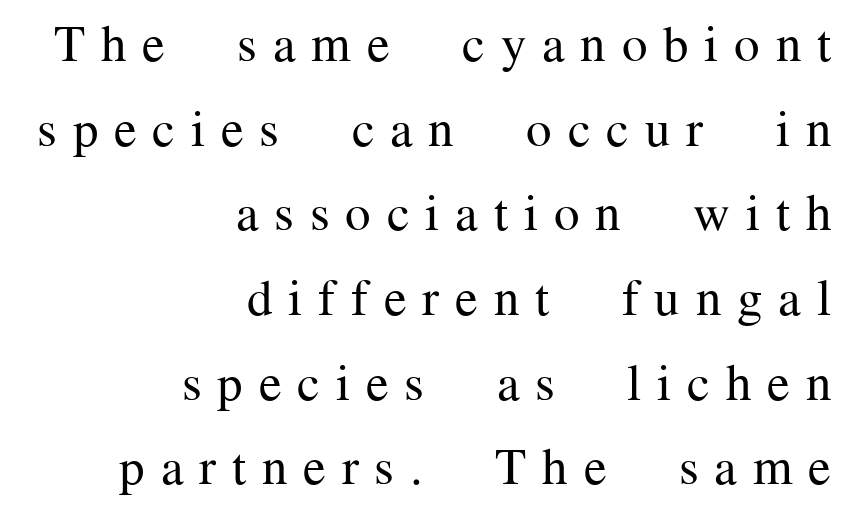
Q: Is the text bold? A: No.
Q: Is the text italic (slanted)? A: No, it is upright.
Q: Is the typeface a serif or a sans-serif typeface? A: Serif.
Q: Is the text underlined? A: No.
Q: How is the paragraph aligned? A: Right-aligned.
Q: Is the spacing between letters normal or unusually wide? A: Unusually wide.
Q: Is the spacing between lines tight, normal or loose? A: Normal.
Q: Width (condensed, normal, or wide)? A: Normal.
Q: Stroke contrast? A: Medium.
Q: x-height? A: Medium.
Q: Monospaced? A: No.
